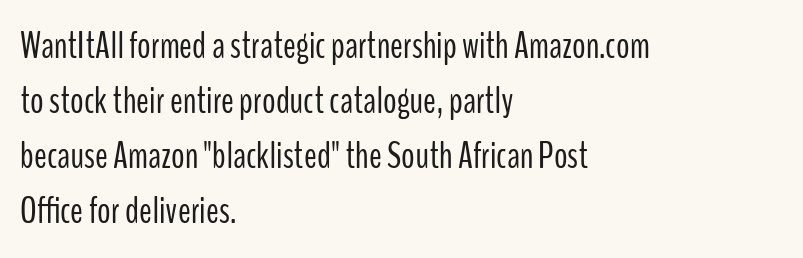
In terms of letterspacing, this is plain default setting. Descenders are the only things crossing below the line. The compositor pushed each line to the left boundary. It's the straight-up-and-down kind of type. This sample keeps an unexceptional amount of space between lines.
